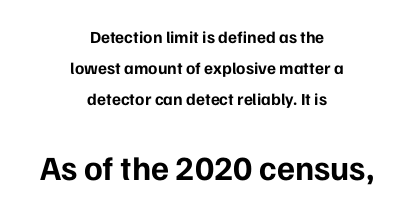
The letters in the lower block stand taller than those in the block above. Is the letter spacing exaggerated? No — it looks like the ordinary default. Each line is balanced around a shared central axis. Proportional: the letters do not fall into vertical columns. Quick note: underline off. Font category for this specimen: sans-serif.
